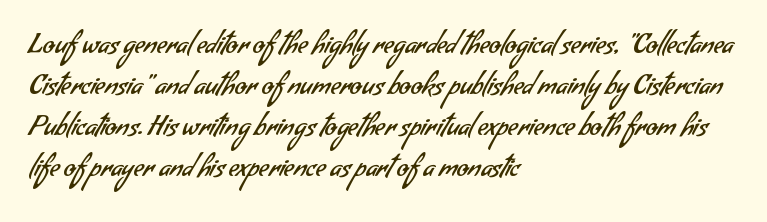
Q: Is the text bold? A: No.
Q: Is the text underlined? A: No.
Q: How is the paragraph aligned? A: Left-aligned.
Q: Is the spacing between letters normal or unusually wide? A: Normal.
Q: Is the spacing between lines tight, normal or loose? A: Normal.
